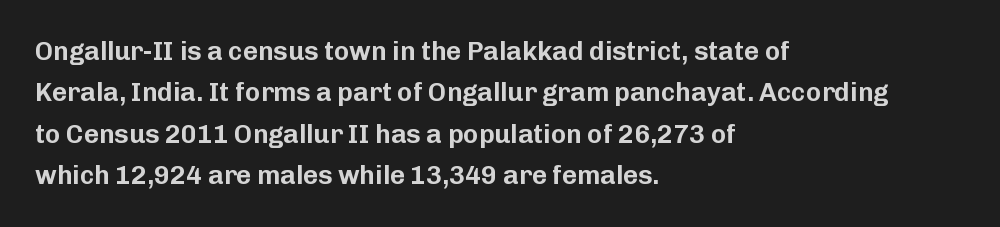
{"italic": "no", "underline": "no", "align": "left", "line_spacing": "normal", "line_spacing_ratio": 1.59, "letter_spacing": "normal", "letter_spacing_em": 0.0, "glyph_px": 26}
